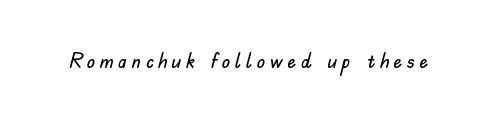
Q: Is the text italic (slanted)? A: Yes.
Q: Is the text underlined? A: No.
Q: Is the spacing between letters normal or unusually wide? A: Unusually wide.
